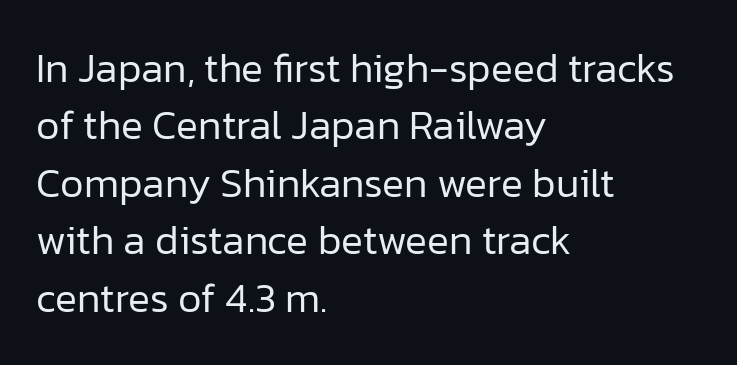
{"serif": "no", "italic": "no", "bold": "no", "weight": "regular", "width": "normal", "stroke_contrast": "low", "x_height": "medium", "monospaced": "no", "underline": "no", "align": "left", "line_spacing": "normal", "line_spacing_ratio": 1.4, "letter_spacing": "normal", "letter_spacing_em": 0.0, "glyph_px": 41}
